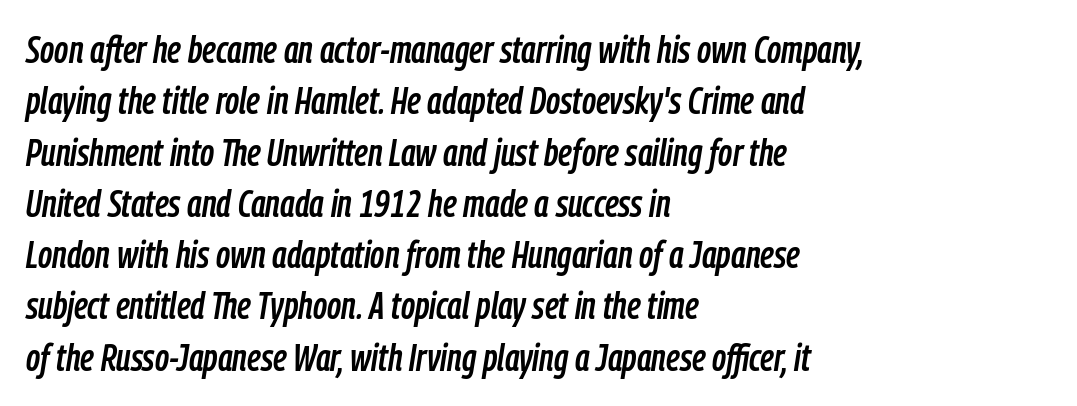
The line-height multiplier appears to be the usual default. The rendering anchors every line to the left-hand side. Each row of text sits above clean, open space. Varying glyph widths throughout — classic text-font behaviour. Is the letter spacing exaggerated? No — it looks like the ordinary default.
